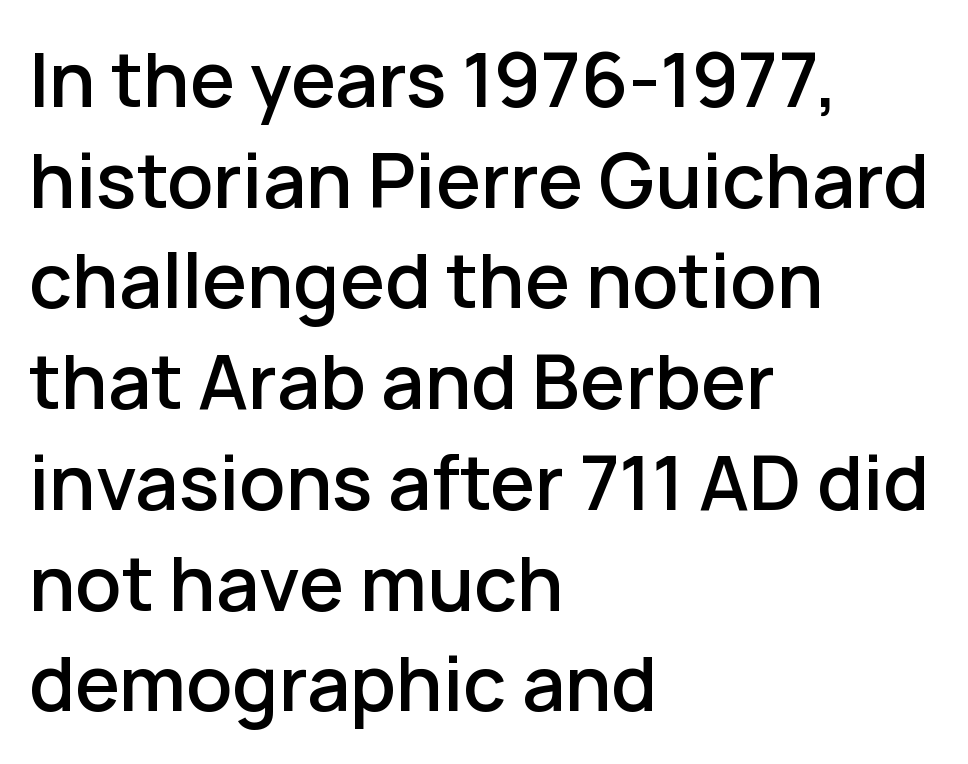
{"serif": "no", "italic": "no", "bold": "semi", "weight": "semibold", "width": "normal", "stroke_contrast": "low", "x_height": "medium", "monospaced": "no", "underline": "no", "align": "left", "line_spacing": "normal", "line_spacing_ratio": 1.38, "letter_spacing": "normal", "letter_spacing_em": 0.0, "glyph_px": 73}
